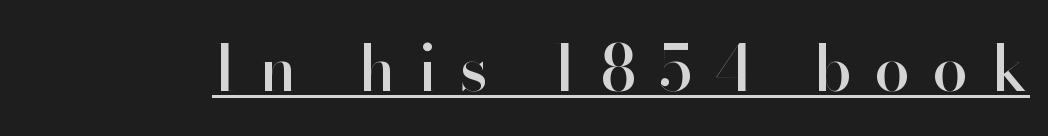
Q: Is the text italic (slanted)? A: No, it is upright.
Q: Is the typeface a serif or a sans-serif typeface? A: Sans-serif.
Q: Is the text underlined? A: Yes.
Q: Is the spacing between letters normal or unusually wide? A: Unusually wide.
Q: Width (condensed, normal, or wide)? A: Normal.
Q: Stroke contrast? A: High.
Q: x-height? A: Small.
Q: Monospaced? A: No.
